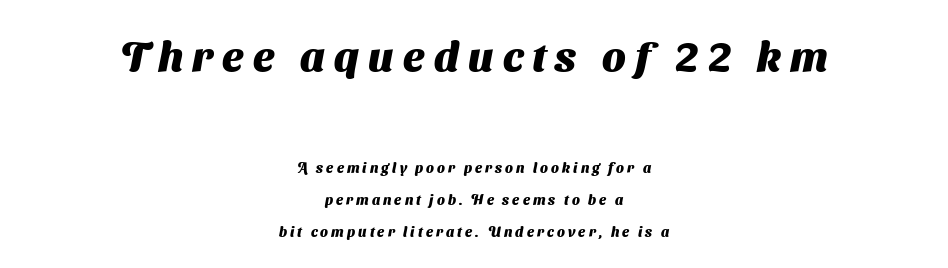
Bold? Absolutely — the strokes are thick and heavy. A typesetter would call this heavily tracked-out type. Bigger letters appear in the top chunk; the bottom chunk is reduced. The designer went with a sans here, leaving each stem footless.
